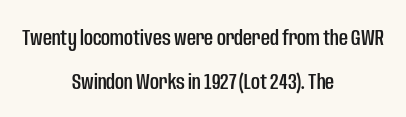
Q: Is the text italic (slanted)? A: No, it is upright.
Q: Is the text underlined? A: No.
Q: How is the paragraph aligned? A: Centered.
Q: Is the spacing between letters normal or unusually wide? A: Normal.
Q: Is the spacing between lines tight, normal or loose? A: Loose.
